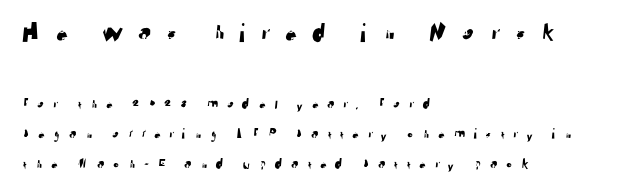
The image shows 27 px text type; set left-aligned, loose line spacing (2.01x), unusually wide letter spacing (+0.49 em), not underlined; the first (top) block is 1.8x larger.
